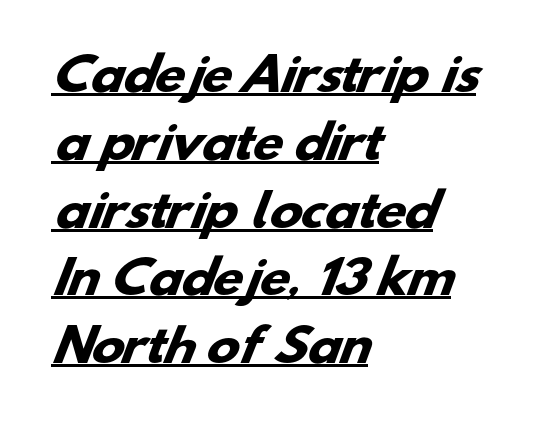
Q: Is the text bold? A: Yes.
Q: Is the typeface a serif or a sans-serif typeface? A: Sans-serif.
Q: Is the text underlined? A: Yes.
Q: How is the paragraph aligned? A: Left-aligned.
Q: Is the spacing between letters normal or unusually wide? A: Normal.
Q: Is the spacing between lines tight, normal or loose? A: Normal.
Q: Width (condensed, normal, or wide)? A: Wide.
Q: Stroke contrast? A: Low.
Q: x-height? A: Small.
Q: Monospaced? A: No.
